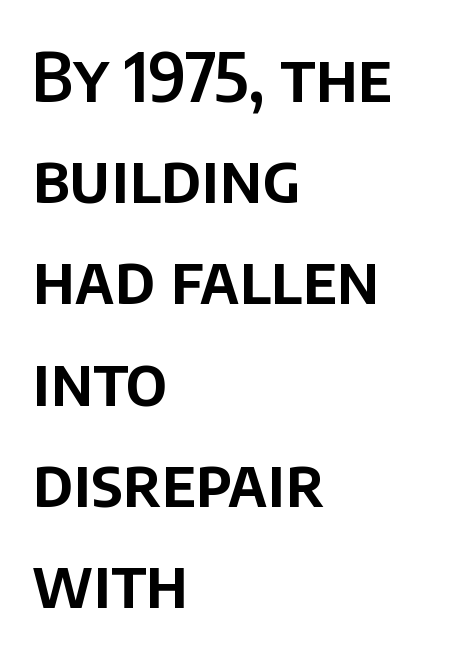
{"serif": "no", "italic": "no", "width": "normal", "stroke_contrast": "low", "x_height": "large", "monospaced": "no", "underline": "no", "align": "left", "line_spacing": "normal", "line_spacing_ratio": 1.51, "letter_spacing": "normal", "letter_spacing_em": 0.0, "glyph_px": 67}
